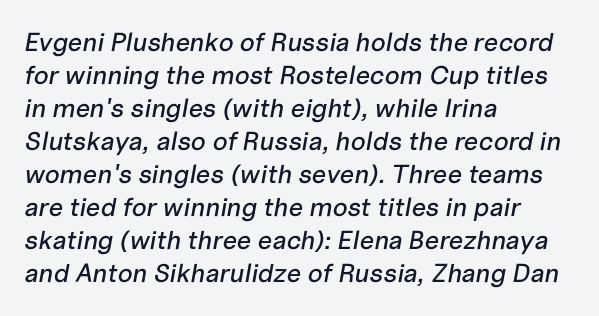
{"italic": "yes", "lean": "right", "slant_degrees": 10, "underline": "no", "align": "left", "line_spacing": "normal", "line_spacing_ratio": 1.27, "letter_spacing": "normal", "letter_spacing_em": 0.0, "glyph_px": 26}
